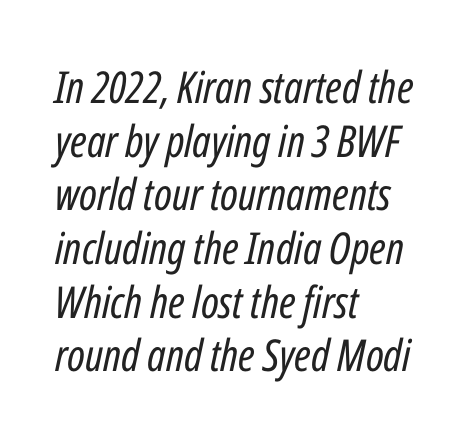
Q: Is the text bold? A: No.
Q: Is the text italic (slanted)? A: Yes, it leans right by about 12 degrees.
Q: Is the text underlined? A: No.
Q: How is the paragraph aligned? A: Left-aligned.
Q: Is the spacing between letters normal or unusually wide? A: Normal.
Q: Width (condensed, normal, or wide)? A: Condensed.
Q: Stroke contrast? A: Low.
Q: x-height? A: Medium.
Q: Monospaced? A: No.
